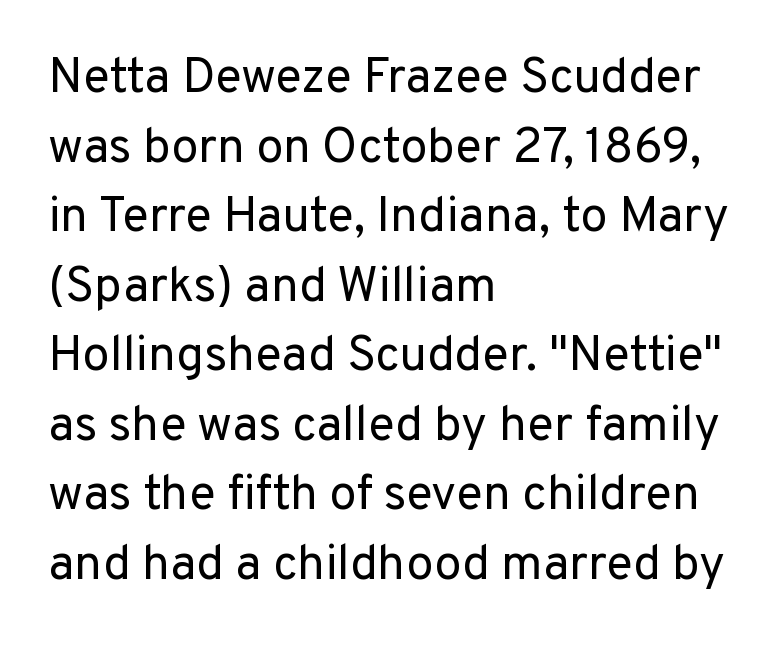
{"serif": "no", "italic": "no", "bold": "no", "weight": "regular", "width": "normal", "stroke_contrast": "low", "x_height": "medium", "monospaced": "no", "underline": "no", "align": "left", "line_spacing": "normal", "line_spacing_ratio": 1.42, "letter_spacing": "normal", "letter_spacing_em": 0.0, "glyph_px": 49}
